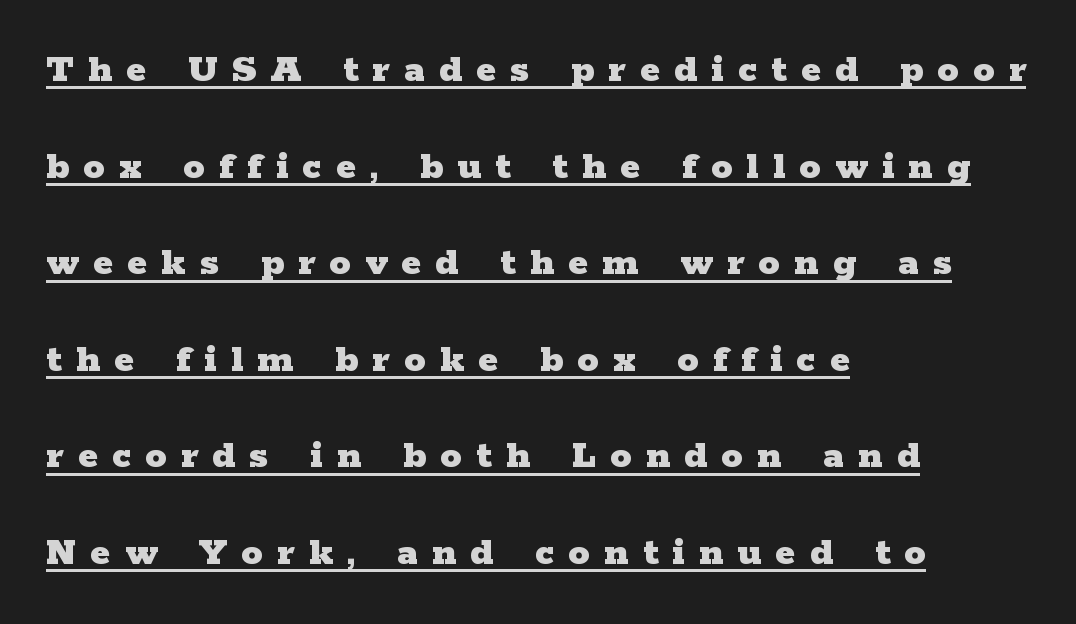
The passage shown is typeset with a serif family. What weight is shown? A full bold with thick strokes. Line starts are locked; line ends wander. Like a heading marked for emphasis, these lines bear an underscore.
